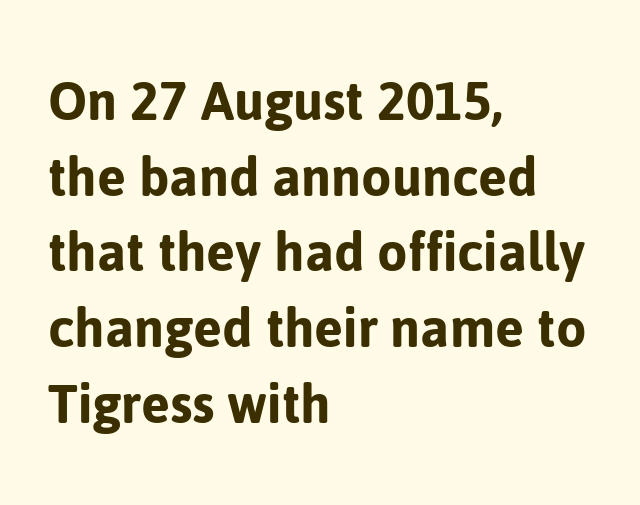
{"serif": "no", "italic": "no", "width": "normal", "stroke_contrast": "low", "x_height": "medium", "monospaced": "no", "underline": "no", "align": "left", "line_spacing_ratio": 1.22, "letter_spacing": "normal", "letter_spacing_em": 0.0, "glyph_px": 62}
